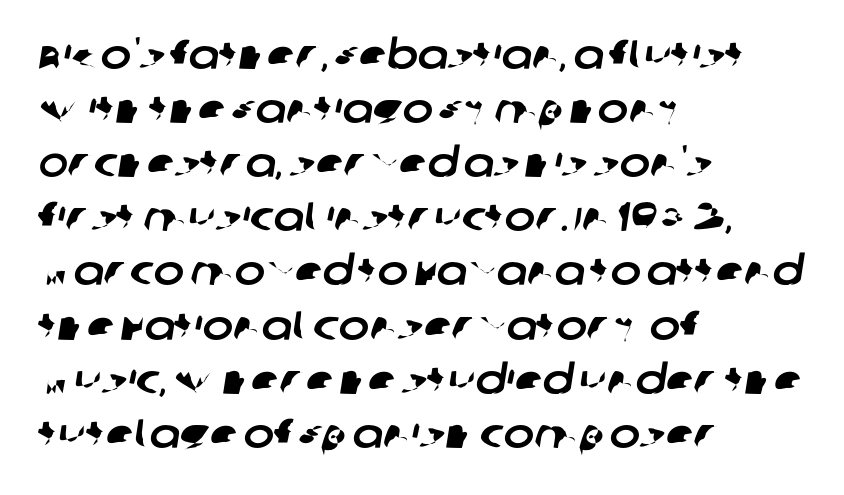
{"serif": "no", "width": "normal", "stroke_contrast": "low", "x_height": "large", "monospaced": "no", "underline": "no", "align": "left", "line_spacing": "normal", "line_spacing_ratio": 1.32, "letter_spacing": "normal", "letter_spacing_em": 0.0, "glyph_px": 41}
